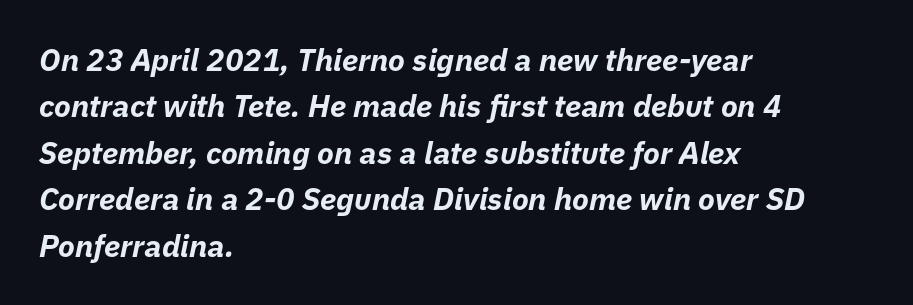
The image shows 31 px bold type, italic (leaning right); set left-aligned, normal line spacing (1.5x), normal letter spacing, not underlined; low stroke contrast and a medium x-height.
